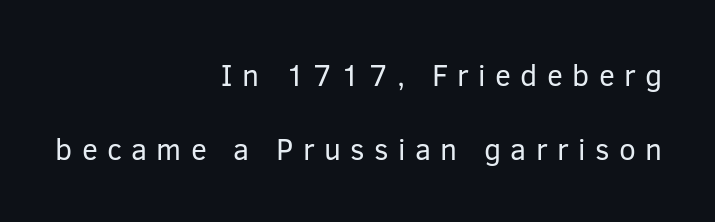
The image shows 30 px regular-weight sans-serif type, upright; set right-aligned, loose line spacing (2.46x), unusually wide letter spacing (+0.31 em), not underlined; low stroke contrast and a medium x-height.
